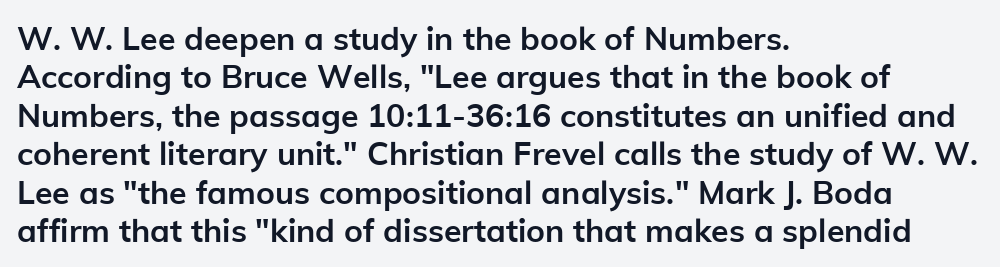
Type without underlining. The passage is arranged the way most books set body copy — flush left. This sample has the flowing, uneven cadence of proportional lettering. Classification — sans serif.
